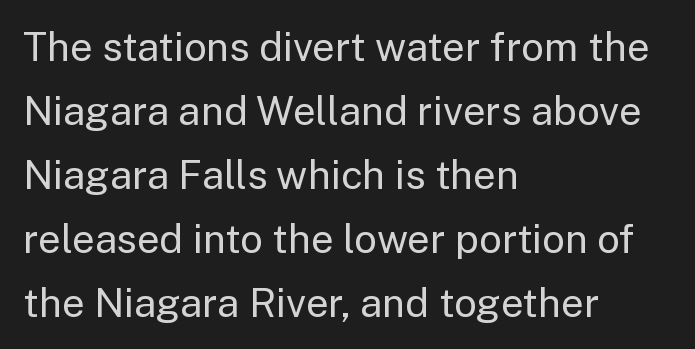
Proportional: the letters do not fall into vertical columns. Quick note: not italic, upright. Counters stay open thanks to moderate or lighter strokes. The rag falls on the right side of this text block. The horizontal fit of the characters is conventional and even. The space directly below the letters is spotless.
